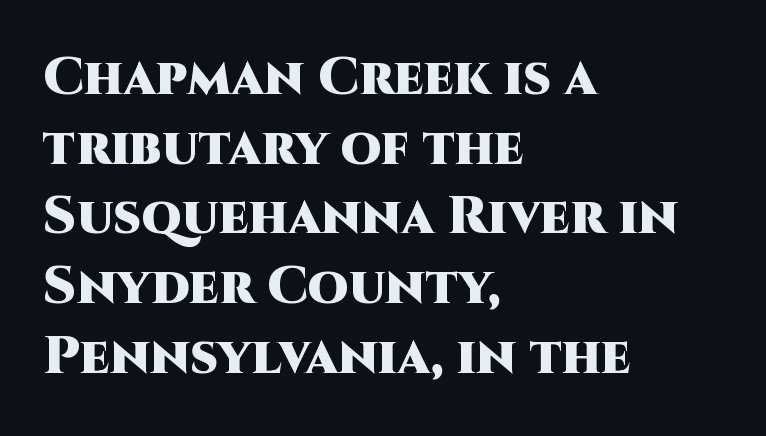
Q: Is the text bold? A: Yes.
Q: Is the text italic (slanted)? A: No, it is upright.
Q: Is the typeface a serif or a sans-serif typeface? A: Sans-serif.
Q: Is the text underlined? A: No.
Q: How is the paragraph aligned? A: Left-aligned.
Q: Is the spacing between letters normal or unusually wide? A: Normal.
Q: Is the spacing between lines tight, normal or loose? A: Normal.
Q: Width (condensed, normal, or wide)? A: Normal.
Q: Stroke contrast? A: High.
Q: x-height? A: Large.
Q: Monospaced? A: No.
